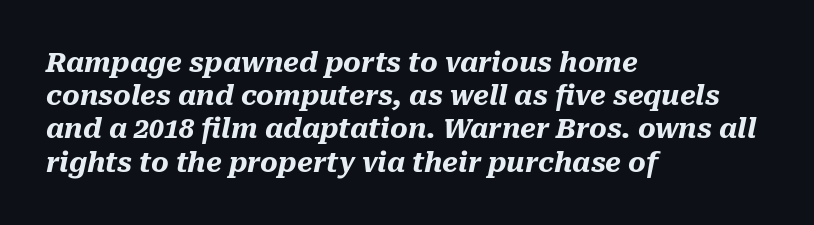
Q: Is the text bold? A: Yes.
Q: Is the text italic (slanted)? A: Yes, it leans right by about 10 degrees.
Q: Is the text underlined? A: No.
Q: How is the paragraph aligned? A: Left-aligned.
Q: Is the spacing between letters normal or unusually wide? A: Normal.
